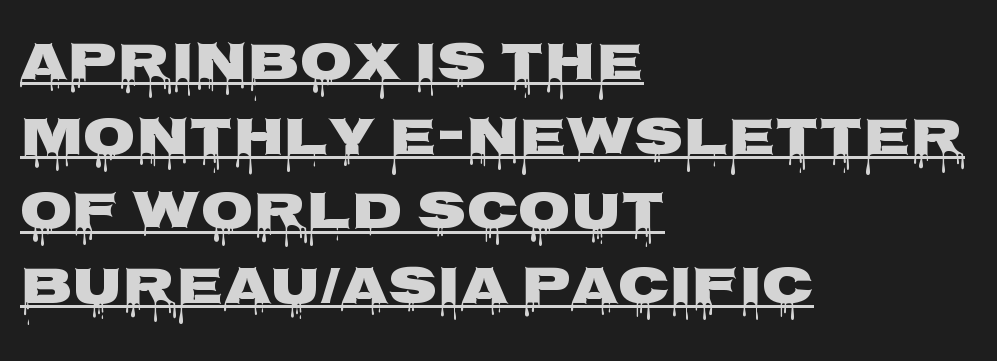
{"serif": "no", "italic": "no", "bold": "yes", "weight": "heavy", "width": "wide", "stroke_contrast": "low", "x_height": "large", "monospaced": "no", "underline": "yes", "align": "left", "line_spacing": "normal", "line_spacing_ratio": 1.38, "letter_spacing": "normal", "letter_spacing_em": 0.0, "glyph_px": 54}
